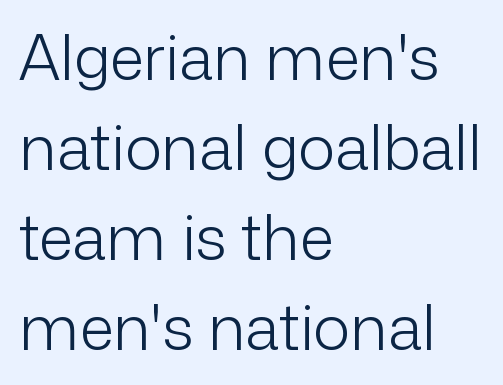
{"serif": "no", "italic": "no", "bold": "no", "weight": "light", "width": "normal", "stroke_contrast": "low", "x_height": "medium", "monospaced": "no", "underline": "no", "align": "left", "line_spacing": "normal", "line_spacing_ratio": 1.43, "letter_spacing": "normal", "letter_spacing_em": 0.0, "glyph_px": 63}
